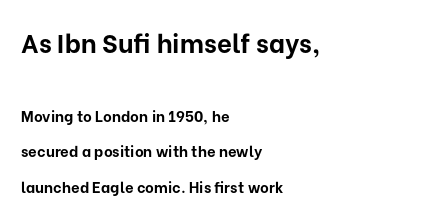
Q: Is the text bold? A: Yes.
Q: Is the text italic (slanted)? A: No, it is upright.
Q: Is the text underlined? A: No.
Q: How is the paragraph aligned? A: Left-aligned.
Q: Is the spacing between letters normal or unusually wide? A: Normal.
Q: Is the spacing between lines tight, normal or loose? A: Loose.
Q: Which block of text is set in a larger size, the first (top) or the second (bottom)? A: The first (top) one.
